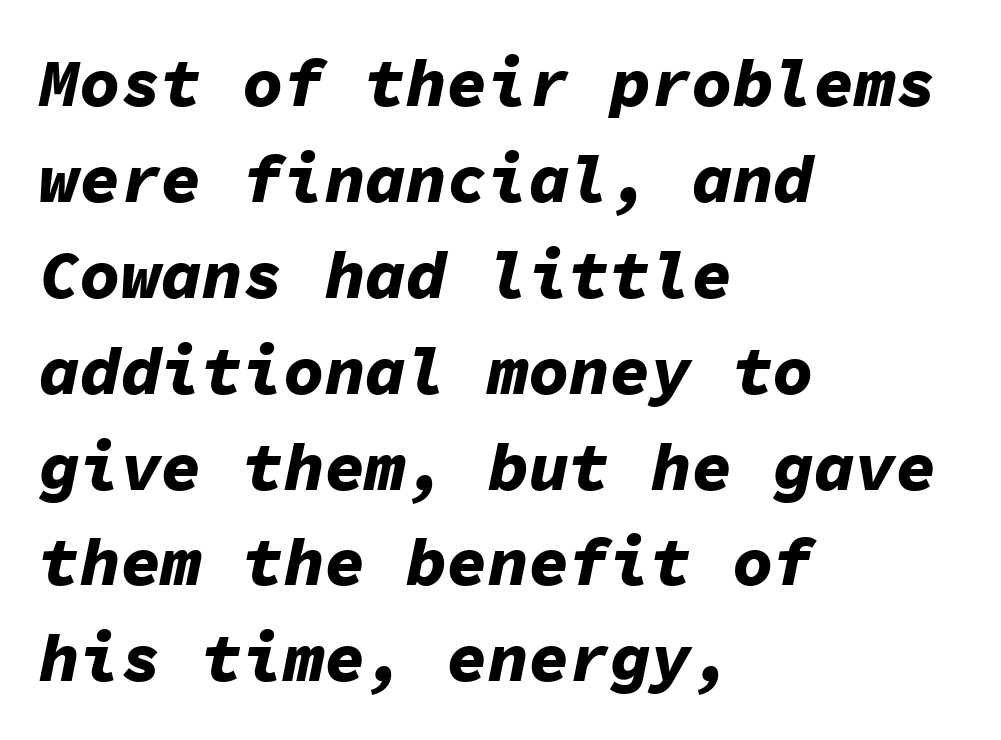
Q: Is the text bold? A: Yes.
Q: Is the text italic (slanted)? A: Yes, it leans right by about 11 degrees.
Q: Is the text underlined? A: No.
Q: How is the paragraph aligned? A: Left-aligned.
Q: Is the spacing between letters normal or unusually wide? A: Normal.
Q: Is the spacing between lines tight, normal or loose? A: Normal.
Q: Width (condensed, normal, or wide)? A: Normal.
Q: Stroke contrast? A: Low.
Q: x-height? A: Medium.
Q: Monospaced? A: Yes.
